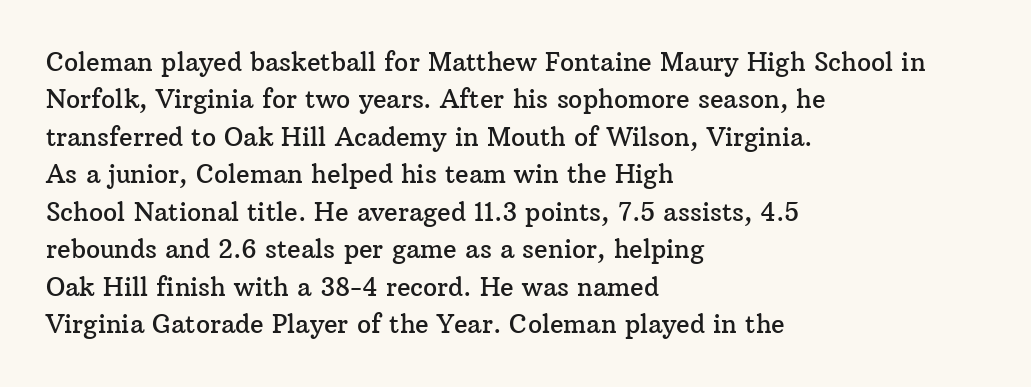
Q: Is the text italic (slanted)? A: No, it is upright.
Q: Is the text underlined? A: No.
Q: How is the paragraph aligned? A: Left-aligned.
Q: Is the spacing between letters normal or unusually wide? A: Normal.
Q: Is the spacing between lines tight, normal or loose? A: Normal.
